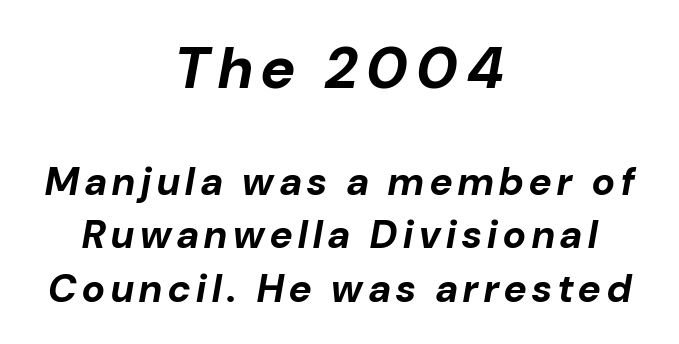
Q: Is the text bold? A: Yes.
Q: Is the text italic (slanted)? A: Yes, it leans right by about 10 degrees.
Q: Is the text underlined? A: No.
Q: How is the paragraph aligned? A: Centered.
Q: Is the spacing between lines tight, normal or loose? A: Normal.
Q: Which block of text is set in a larger size, the first (top) or the second (bottom)? A: The first (top) one.
Q: Width (condensed, normal, or wide)? A: Normal.
Q: Stroke contrast? A: Low.
Q: x-height? A: Medium.
Q: Monospaced? A: No.
